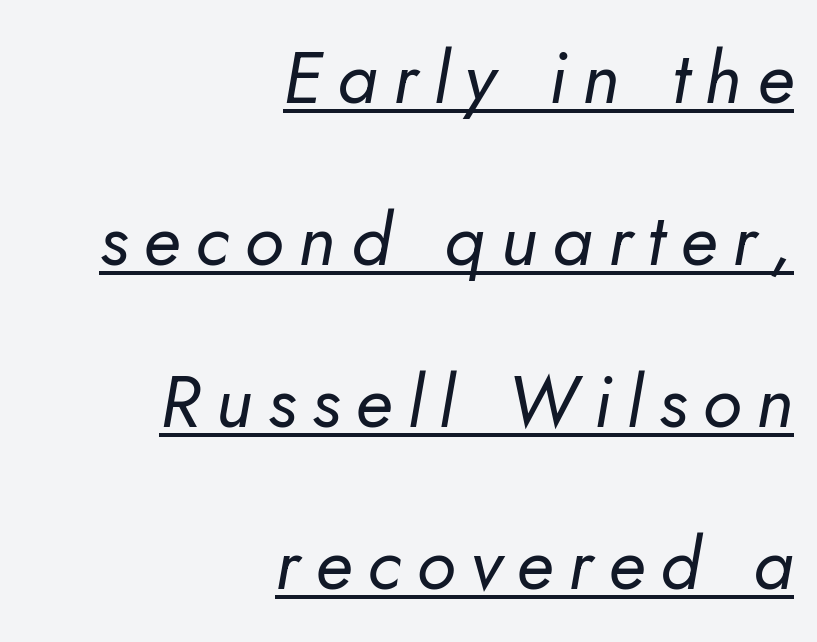
Q: Is the text bold? A: No.
Q: Is the text italic (slanted)? A: Yes, it leans right by about 5 degrees.
Q: Is the text underlined? A: Yes.
Q: How is the paragraph aligned? A: Right-aligned.
Q: Is the spacing between letters normal or unusually wide? A: Unusually wide.
Q: Is the spacing between lines tight, normal or loose? A: Loose.
Q: Width (condensed, normal, or wide)? A: Normal.
Q: Stroke contrast? A: Low.
Q: x-height? A: Small.
Q: Monospaced? A: No.
